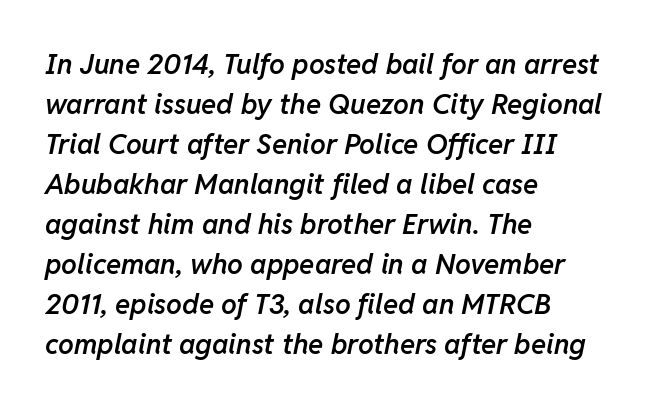
{"italic": "yes", "lean": "right", "slant_degrees": 11, "bold": "semi", "weight": "semibold", "width": "normal", "stroke_contrast": "low", "x_height": "medium", "monospaced": "no", "underline": "no", "align": "left", "line_spacing": "normal", "line_spacing_ratio": 1.43, "letter_spacing": "normal", "letter_spacing_em": 0.0, "glyph_px": 28}
